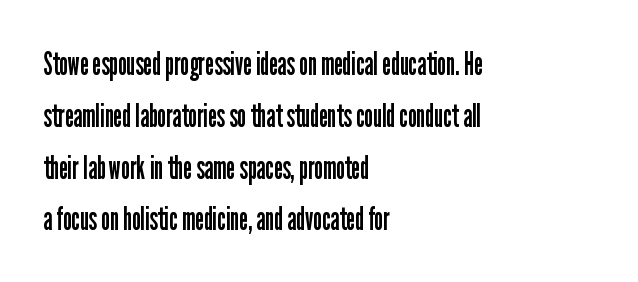
The image shows 33 px regular-weight, condensed sans-serif type, upright; set left-aligned, normal line spacing (1.57x), normal letter spacing, not underlined; low stroke contrast and a medium x-height.
